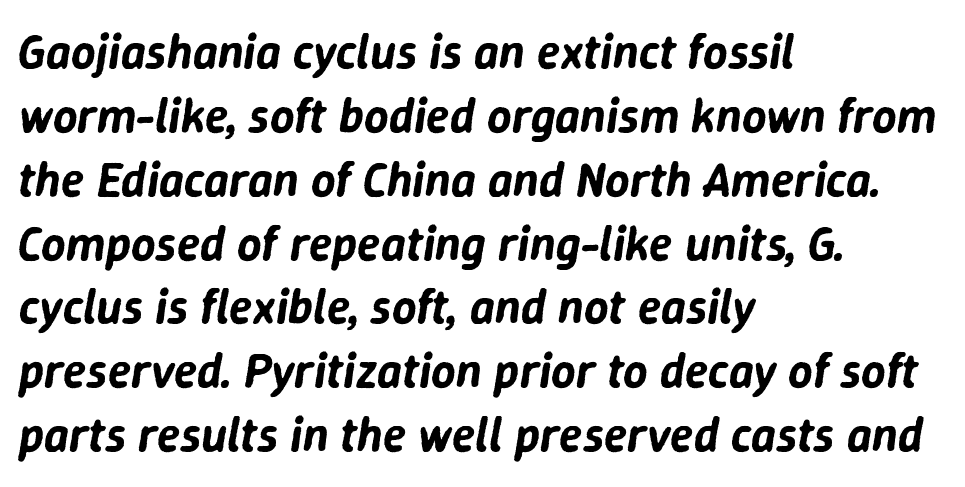
Words appear dense and cohesive because spacing is normal. Is there much room between lines? A standard amount, neither cramped nor airy. Every row of glyphs begins at an identical x-position on the left. Notice how the stems are inclined rather than vertical — that's the hallmark of italics. This sample has the flowing, uneven cadence of proportional lettering. Unmarked baselines from the first word to the last.
